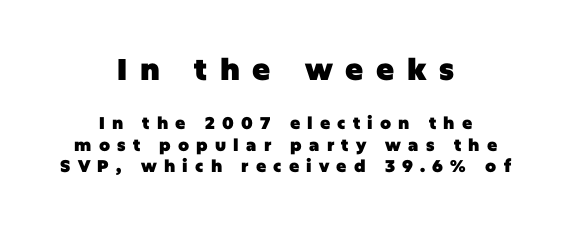
Leftover space on each line is divided equally before and after the words. The letters advance in unequal steps, a hallmark of proportional type. In terms of letterspacing, this is a distinctly airy, spread setting. Plain, unruled lines of type. Emphasis by weight is at full strength: bold. What kind of face is this? One without serifs — a sans.
